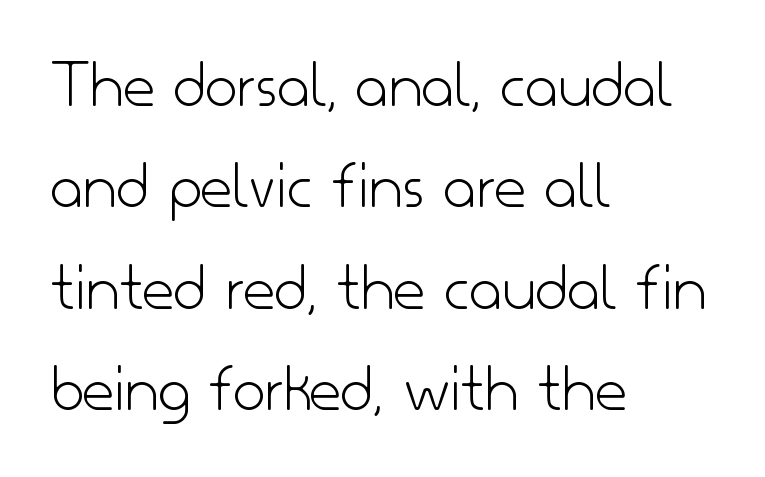
Q: Is the text bold? A: No.
Q: Is the text italic (slanted)? A: No, it is upright.
Q: Is the typeface a serif or a sans-serif typeface? A: Sans-serif.
Q: Is the text underlined? A: No.
Q: How is the paragraph aligned? A: Left-aligned.
Q: Is the spacing between letters normal or unusually wide? A: Normal.
Q: Is the spacing between lines tight, normal or loose? A: Normal.
Q: Width (condensed, normal, or wide)? A: Normal.
Q: Stroke contrast? A: Low.
Q: x-height? A: Small.
Q: Monospaced? A: No.
